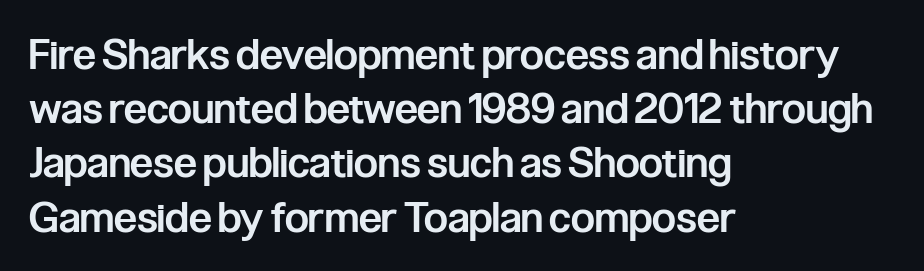
{"serif": "no", "italic": "no", "bold": "semi", "weight": "semibold", "width": "condensed", "stroke_contrast": "low", "x_height": "medium", "monospaced": "no", "underline": "no", "align": "left", "line_spacing": "normal", "line_spacing_ratio": 1.29, "letter_spacing": "normal", "letter_spacing_em": 0.0, "glyph_px": 42}
